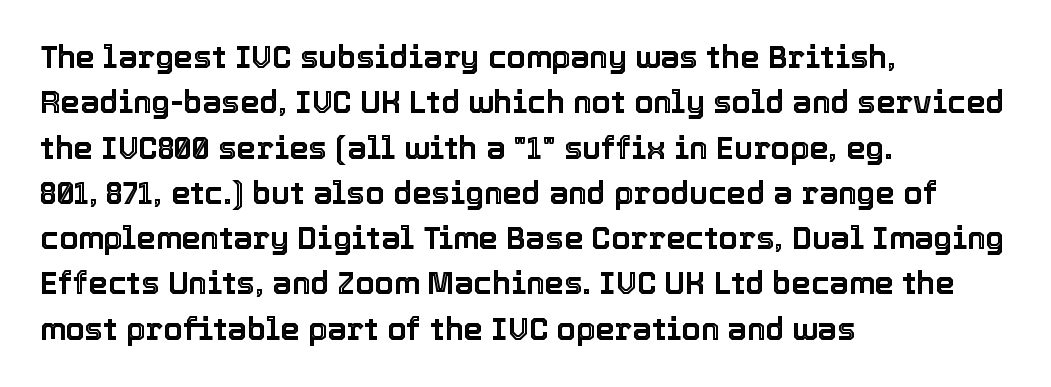
The image shows 31 px text type, upright; set left-aligned, normal line spacing (1.46x), normal letter spacing, not underlined; a medium x-height.
